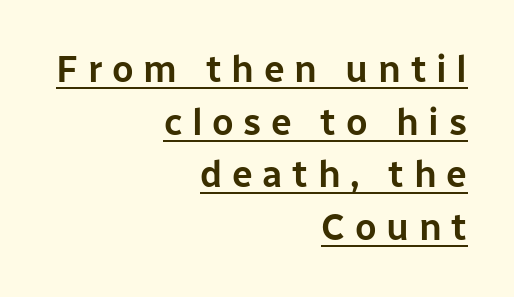
The image shows 37 px sans-serif type, upright; set right-aligned, normal line spacing (1.42x), unusually wide letter spacing (+0.26 em), underlined; low stroke contrast and a medium x-height.
